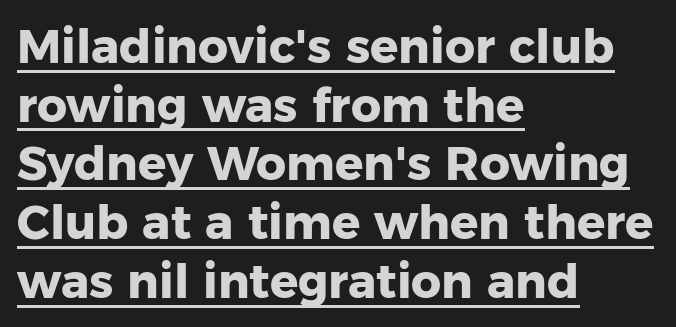
Q: Is the text bold? A: Yes.
Q: Is the text italic (slanted)? A: No, it is upright.
Q: Is the typeface a serif or a sans-serif typeface? A: Sans-serif.
Q: Is the text underlined? A: Yes.
Q: How is the paragraph aligned? A: Left-aligned.
Q: Is the spacing between letters normal or unusually wide? A: Normal.
Q: Is the spacing between lines tight, normal or loose? A: Normal.
Q: Width (condensed, normal, or wide)? A: Normal.
Q: Stroke contrast? A: Low.
Q: x-height? A: Medium.
Q: Monospaced? A: No.
